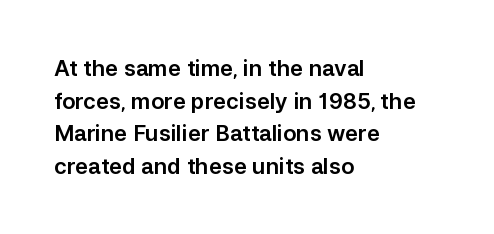
The string is rendered with underlining switched off. Successive baselines arrive at the customary interval. The paragraph shown leans on its left margin. Do the letters lean? They stand straight. The passage shown has conventional tracking throughout.
